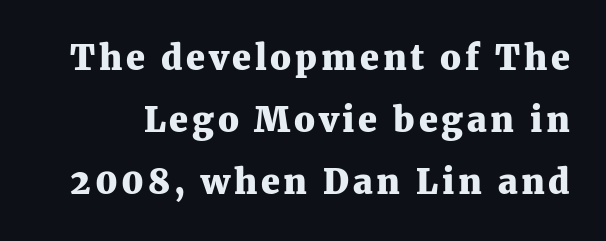
Words float on clear page, feet unadorned. Observe the serifs anchoring each vertical stroke in this sample. Posture: straight, roman, zero tilt. Strokes here are thick enough to call this a true bold. The passage shown is typed in a proportional face where columns would drift.
